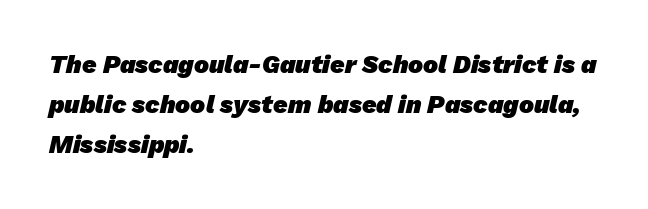
{"bold": "yes", "underline": "no", "align": "left", "line_spacing": "normal", "line_spacing_ratio": 1.6, "letter_spacing": "normal", "letter_spacing_em": 0.0, "glyph_px": 25}
